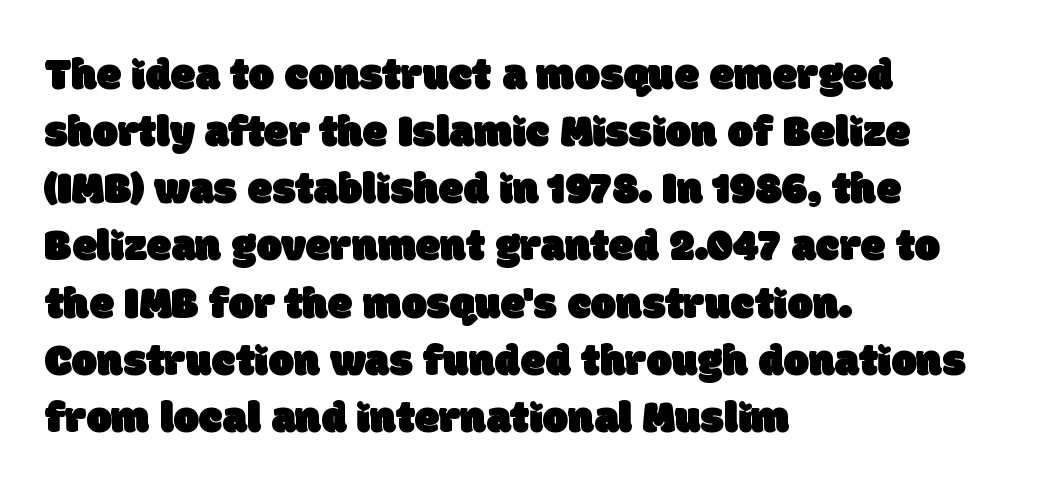
{"serif": "no", "width": "normal", "stroke_contrast": "low", "x_height": "large", "monospaced": "no", "underline": "no", "align": "left", "line_spacing": "normal", "line_spacing_ratio": 1.27, "letter_spacing": "normal", "letter_spacing_em": 0.0, "glyph_px": 45}
